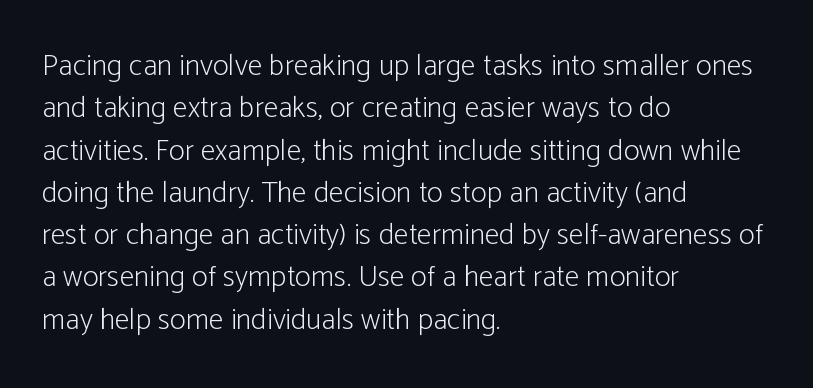
{"serif": "no", "italic": "no", "bold": "no", "weight": "light", "width": "condensed", "stroke_contrast": "low", "x_height": "medium", "monospaced": "no", "underline": "no", "align": "left", "line_spacing": "normal", "line_spacing_ratio": 1.41, "letter_spacing": "normal", "letter_spacing_em": 0.0, "glyph_px": 30}
